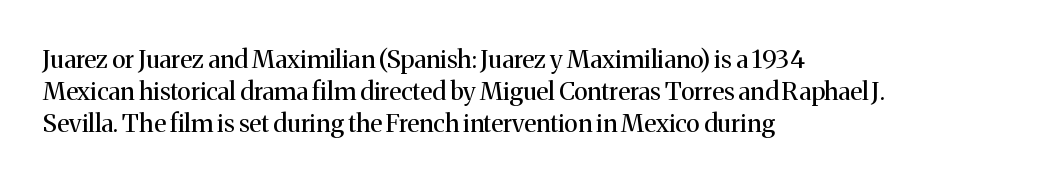
The image shows 25 px text type, upright; set left-aligned, normal line spacing (1.29x), normal letter spacing, not underlined.
